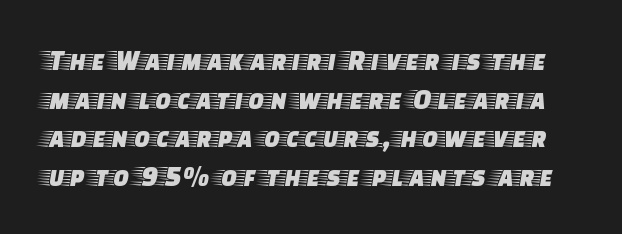
Q: Is the text italic (slanted)? A: Yes.
Q: Is the typeface a serif or a sans-serif typeface? A: Serif.
Q: Is the text underlined? A: No.
Q: Is the spacing between letters normal or unusually wide? A: Normal.
Q: Is the spacing between lines tight, normal or loose? A: Normal.
Q: Width (condensed, normal, or wide)? A: Wide.
Q: Stroke contrast? A: Low.
Q: x-height? A: Large.
Q: Monospaced? A: No.
